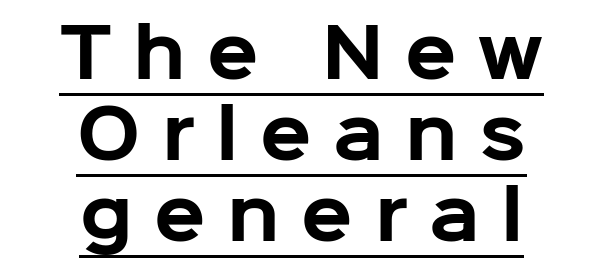
The image shows 67 px bold sans-serif type, upright; set centered, line spacing 1.21x, unusually wide letter spacing (+0.32 em), underlined; low stroke contrast and a medium x-height.
